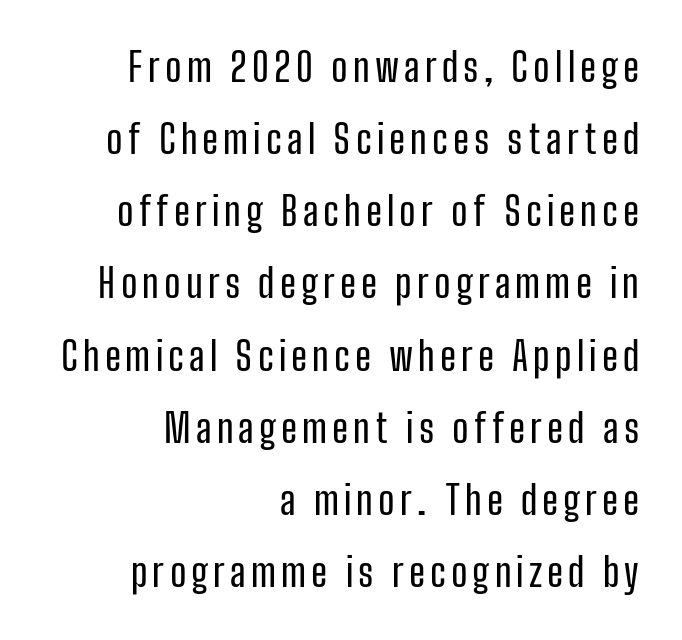
{"serif": "no", "italic": "no", "width": "condensed", "stroke_contrast": "low", "x_height": "medium", "monospaced": "no", "underline": "no", "align": "right", "line_spacing_ratio": 1.85, "glyph_px": 39}
